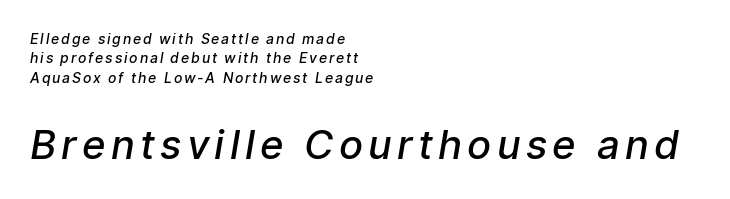
{"serif": "no", "bold": "semi", "weight": "semibold", "width": "normal", "stroke_contrast": "low", "x_height": "medium", "monospaced": "no", "underline": "no", "align": "left", "line_spacing": "normal", "line_spacing_ratio": 1.38, "larger_block": "second", "size_ratio": 2.86, "glyph_px": 40}
